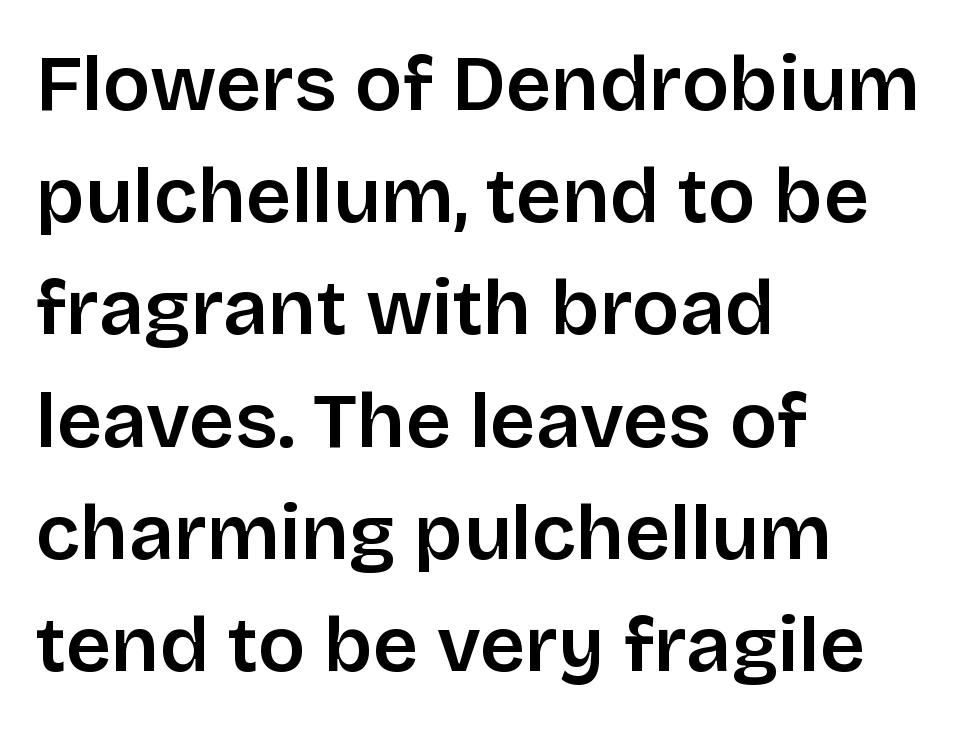
The image shows 79 px sans-serif type, upright; set left-aligned, normal line spacing (1.42x), normal letter spacing, not underlined; low stroke contrast and a large x-height.
